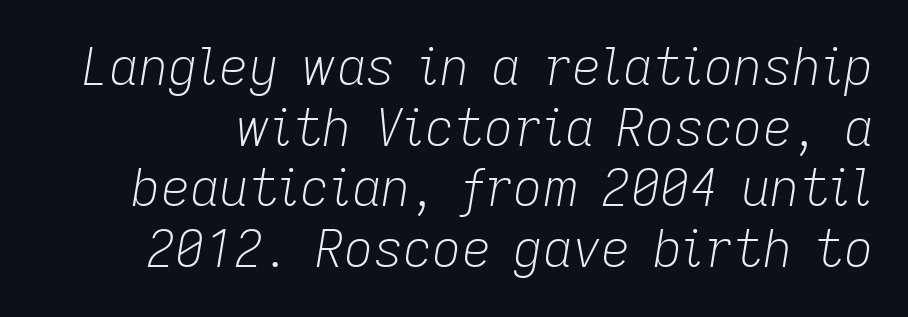
The area under the type is left untouched. The letters are slanted; this is an italic face. No letter is thick-stroked: the sample isn't bold. Words appear dense and cohesive because spacing is normal. Character widths vary here, with narrow letters taking less room than wide ones.
